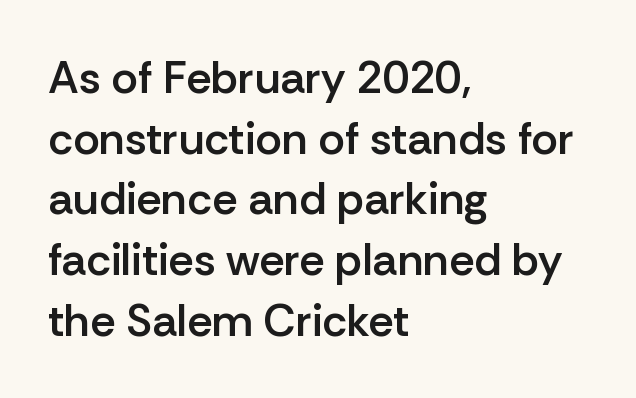
A somewhat darkened texture: the type is semibold rather than bold. Vertically, the passage feels balanced, rows spaced as you'd expect. The rendering anchors every line to the left-hand side. Is the letter spacing exaggerated? No — it looks like the ordinary default. These lines were composed using upright roman letters. The rendering uses natural spacing where letterforms have individual widths.
